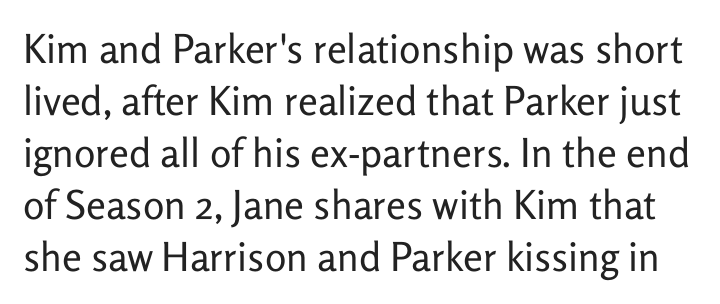
This reads as an unemphasized weight, regular at the heaviest. The horizontal fit of the characters is conventional and even. Style check: upright. Is there much room between lines? A standard amount, neither cramped nor airy.
